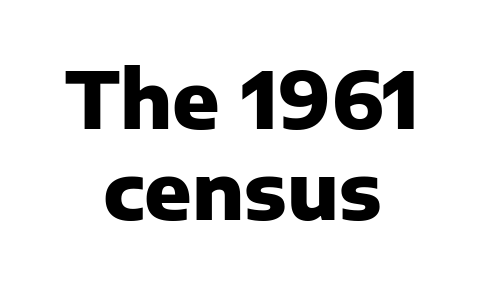
{"serif": "no", "italic": "no", "bold": "yes", "weight": "heavy", "width": "normal", "stroke_contrast": "low", "x_height": "medium", "monospaced": "no", "underline": "no", "align": "center", "line_spacing_ratio": 1.17, "letter_spacing": "normal", "letter_spacing_em": 0.0, "glyph_px": 78}
